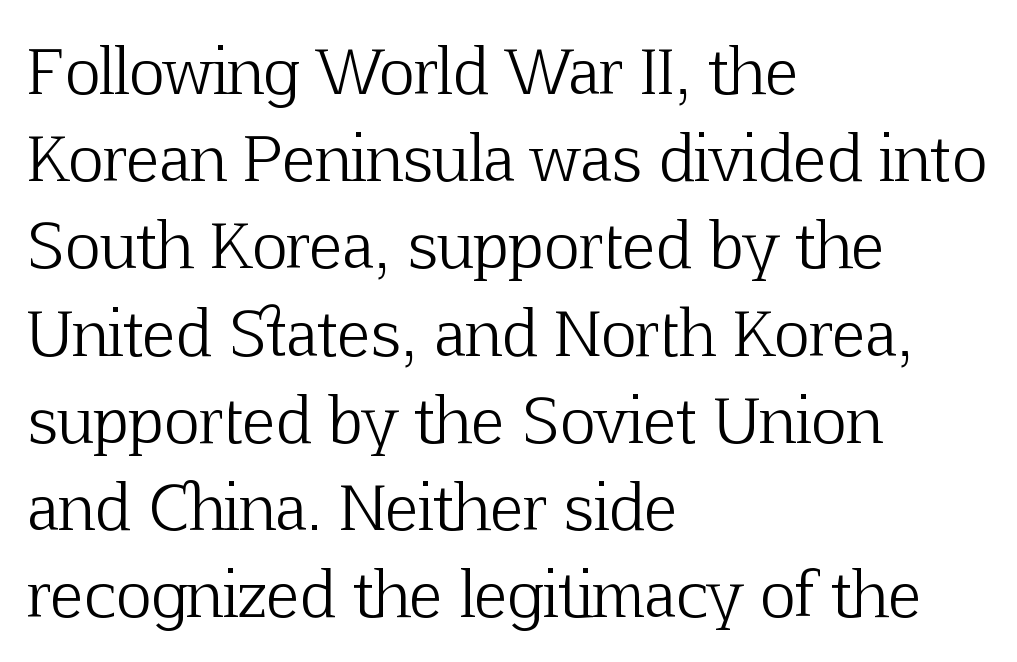
Q: Is the text bold? A: No.
Q: Is the text italic (slanted)? A: No, it is upright.
Q: Is the typeface a serif or a sans-serif typeface? A: Serif.
Q: Is the text underlined? A: No.
Q: How is the paragraph aligned? A: Left-aligned.
Q: Is the spacing between letters normal or unusually wide? A: Normal.
Q: Is the spacing between lines tight, normal or loose? A: Normal.
Q: Width (condensed, normal, or wide)? A: Normal.
Q: Stroke contrast? A: Low.
Q: x-height? A: Medium.
Q: Monospaced? A: No.
